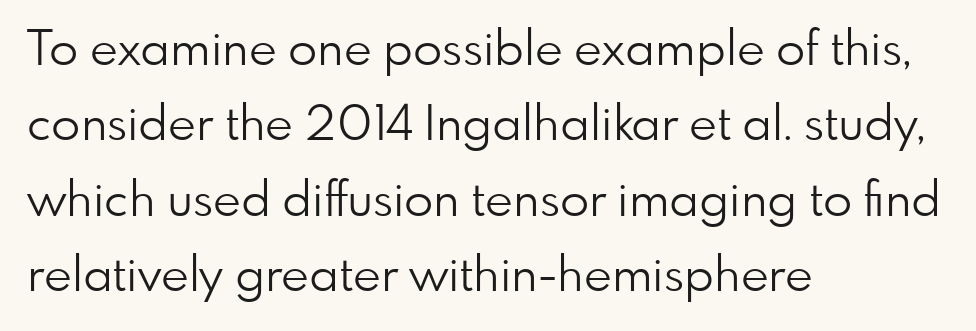
These lines keep a tight, regular rhythm from letter to letter. Each letter keeps its own natural width here, so spacing adapts to shape. A quiet, ordinary-to-light weight characterises the typeface. Normally led — the rows are evenly, conventionally spaced. Layout note: lines flush left.
